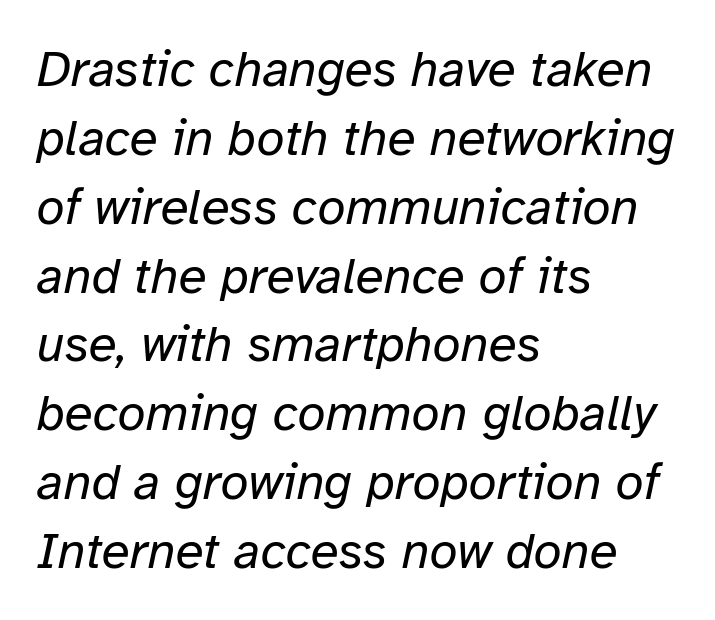
Short and long lines alike share a common starting point at left. Nothing unusual about the tracking: characters are spaced as the font intends. Compared with typical paragraphs, the rows here are spaced about the same. Italic: yes, the glyphs are oblique.
